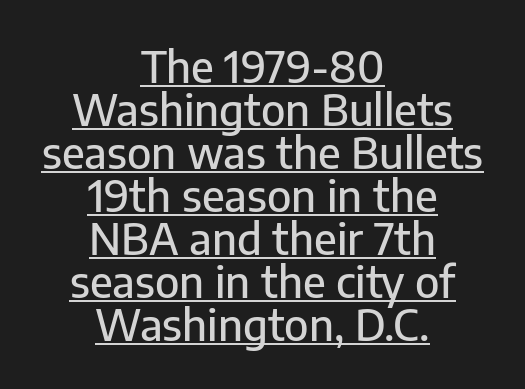
{"serif": "no", "italic": "no", "width": "normal", "stroke_contrast": "low", "x_height": "medium", "monospaced": "no", "underline": "yes", "align": "center", "line_spacing": "tight", "line_spacing_ratio": 1.0, "letter_spacing": "normal", "letter_spacing_em": 0.0, "glyph_px": 43}
